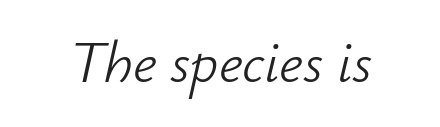
Q: Is the text bold? A: No.
Q: Is the text italic (slanted)? A: Yes, it leans right by about 12 degrees.
Q: Is the text underlined? A: No.
Q: Is the spacing between letters normal or unusually wide? A: Normal.
Q: Width (condensed, normal, or wide)? A: Normal.
Q: Stroke contrast? A: Low.
Q: x-height? A: Small.
Q: Monospaced? A: No.
